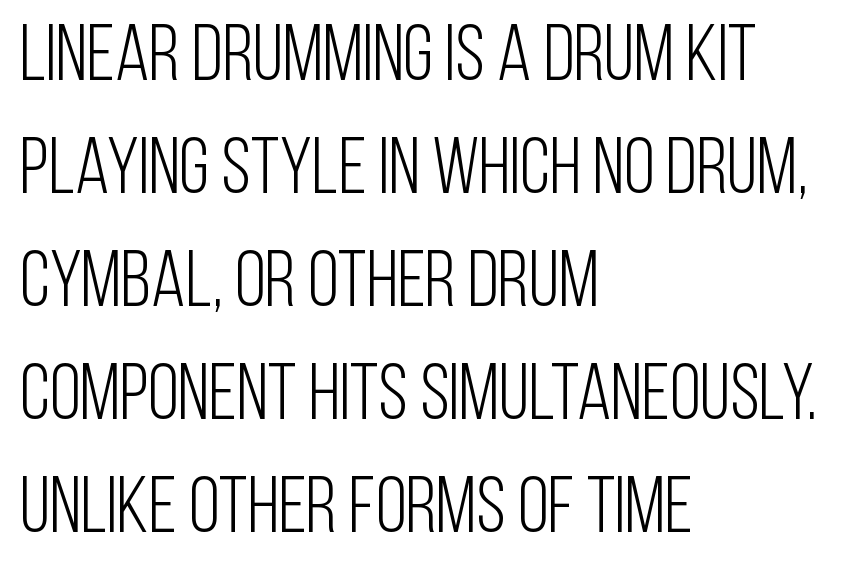
{"serif": "no", "italic": "no", "bold": "no", "weight": "light", "width": "condensed", "stroke_contrast": "low", "x_height": "large", "monospaced": "no", "underline": "no", "align": "left", "line_spacing": "normal", "line_spacing_ratio": 1.43, "letter_spacing": "normal", "letter_spacing_em": 0.0, "glyph_px": 79}
